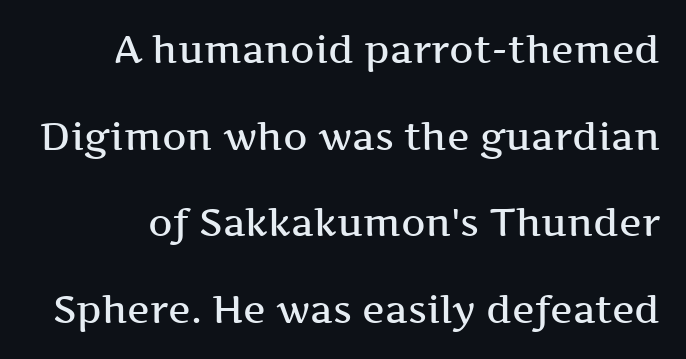
Q: Is the text bold? A: Semi-bold.
Q: Is the text italic (slanted)? A: No, it is upright.
Q: Is the typeface a serif or a sans-serif typeface? A: Serif.
Q: Is the text underlined? A: No.
Q: Is the spacing between letters normal or unusually wide? A: Normal.
Q: Is the spacing between lines tight, normal or loose? A: Loose.
Q: Width (condensed, normal, or wide)? A: Wide.
Q: Stroke contrast? A: Medium.
Q: x-height? A: Medium.
Q: Monospaced? A: No.
